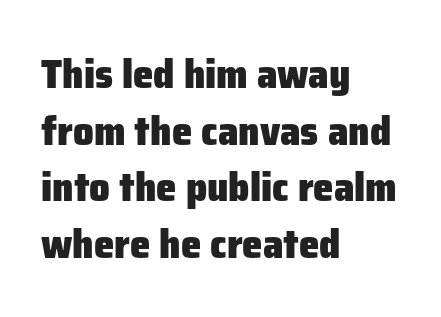
{"serif": "no", "italic": "no", "bold": "yes", "weight": "heavy", "width": "normal", "stroke_contrast": "low", "x_height": "medium", "monospaced": "no", "underline": "no", "align": "left", "line_spacing": "normal", "line_spacing_ratio": 1.38, "letter_spacing": "normal", "letter_spacing_em": 0.0, "glyph_px": 41}
